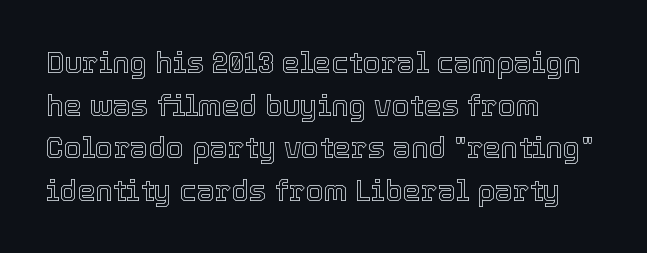
The image shows 29 px text type, upright; set left-aligned, normal line spacing (1.47x), normal letter spacing, not underlined; a medium x-height.
